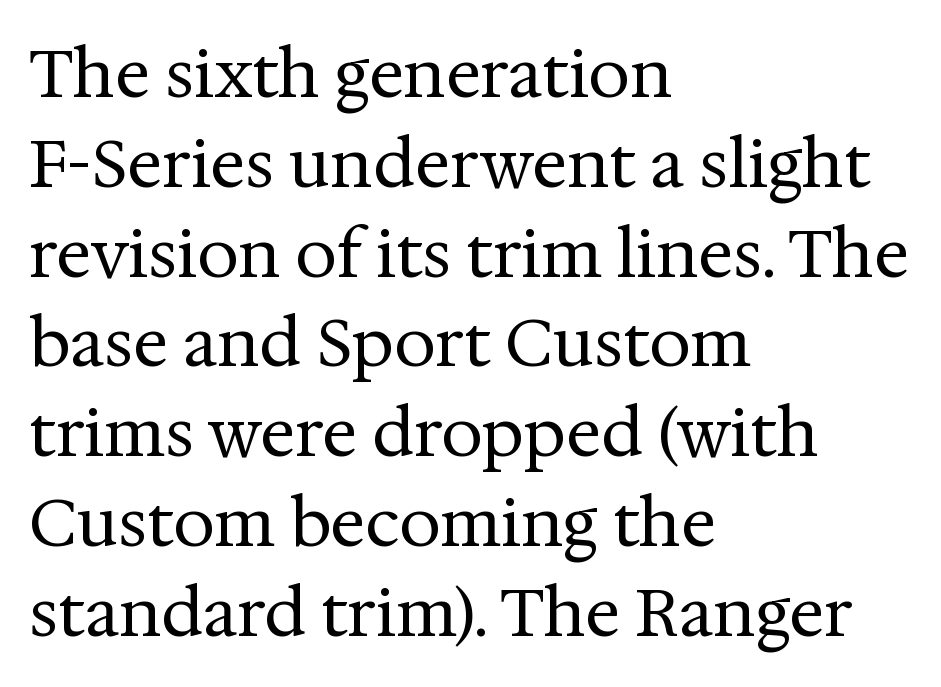
{"serif": "yes", "italic": "no", "bold": "no", "weight": "regular", "width": "normal", "stroke_contrast": "medium", "x_height": "medium", "monospaced": "no", "underline": "no", "align": "left", "line_spacing": "normal", "line_spacing_ratio": 1.36, "letter_spacing": "normal", "letter_spacing_em": 0.0, "glyph_px": 66}
